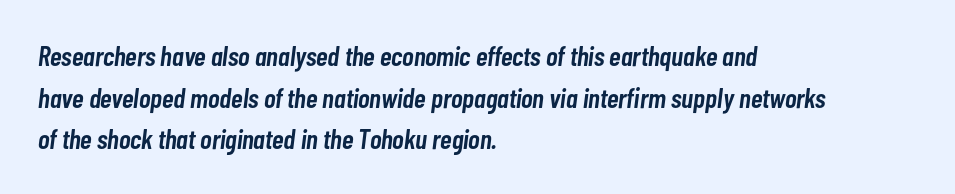
Q: Is the text bold? A: Semi-bold.
Q: Is the text italic (slanted)? A: Yes, it leans right by about 7 degrees.
Q: Is the text underlined? A: No.
Q: How is the paragraph aligned? A: Left-aligned.
Q: Is the spacing between letters normal or unusually wide? A: Normal.
Q: Is the spacing between lines tight, normal or loose? A: Normal.
Q: Width (condensed, normal, or wide)? A: Condensed.
Q: Stroke contrast? A: Low.
Q: x-height? A: Medium.
Q: Monospaced? A: No.
